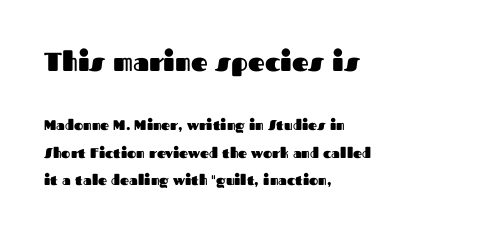
The image shows 26 px bold type, upright; set left-aligned, loose line spacing (1.95x), normal letter spacing, not underlined; the first (top) block is 1.86x larger.
